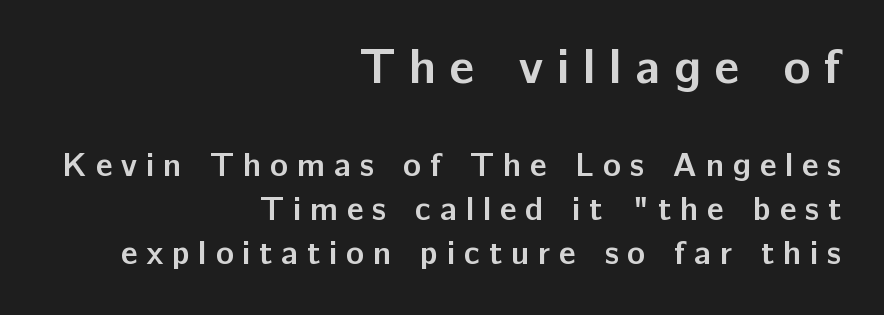
Q: Is the text bold? A: Yes.
Q: Is the text italic (slanted)? A: No, it is upright.
Q: Is the typeface a serif or a sans-serif typeface? A: Sans-serif.
Q: Is the text underlined? A: No.
Q: How is the paragraph aligned? A: Right-aligned.
Q: Is the spacing between letters normal or unusually wide? A: Unusually wide.
Q: Is the spacing between lines tight, normal or loose? A: Normal.
Q: Which block of text is set in a larger size, the first (top) or the second (bottom)? A: The first (top) one.
Q: Width (condensed, normal, or wide)? A: Normal.
Q: Stroke contrast? A: Low.
Q: x-height? A: Medium.
Q: Monospaced? A: No.
